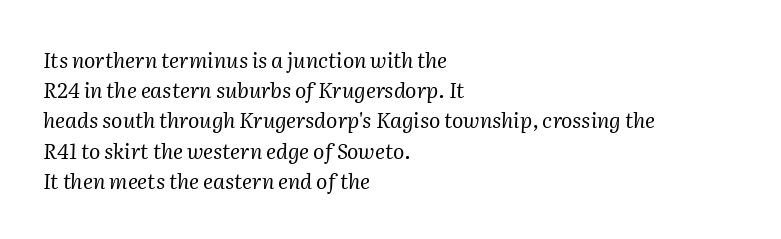
{"italic": "yes", "lean": "right", "slant_degrees": 2, "bold": "no", "underline": "no", "align": "left", "line_spacing": "normal", "line_spacing_ratio": 1.44, "letter_spacing": "normal", "letter_spacing_em": 0.0, "glyph_px": 21}
